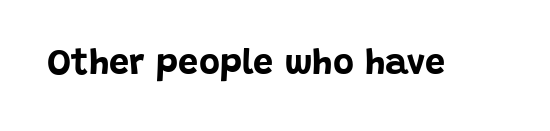
{"serif": "no", "italic": "no", "bold": "yes", "weight": "bold", "width": "normal", "stroke_contrast": "low", "x_height": "large", "monospaced": "no", "underline": "no", "letter_spacing": "normal", "letter_spacing_em": 0.0, "glyph_px": 36}
